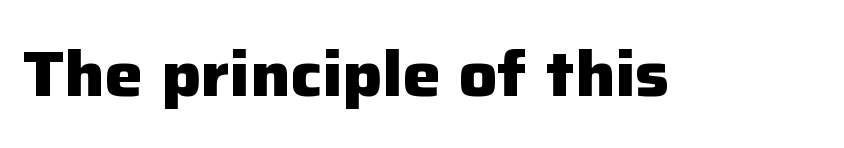
{"serif": "no", "italic": "no", "bold": "yes", "weight": "heavy", "width": "normal", "stroke_contrast": "low", "x_height": "medium", "monospaced": "no", "underline": "no", "letter_spacing": "normal", "letter_spacing_em": 0.0, "glyph_px": 64}
